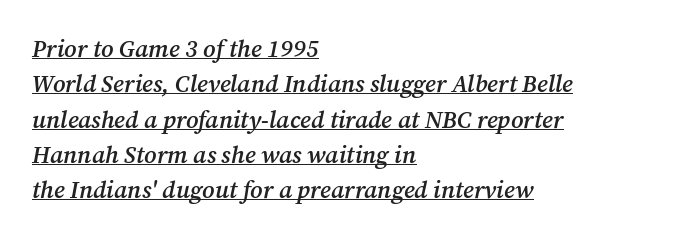
The image shows 24 px text type, italic (leaning right); set left-aligned, normal line spacing (1.47x), normal letter spacing, underlined.
